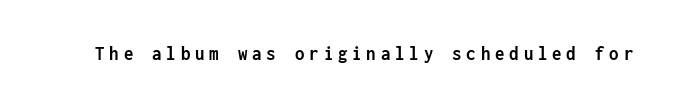
A roman cut, with each character standing at attention. Typesetter's note: full bold, strokes at maximum text heaviness. Underline: absent. Compared with typical body copy, the letter spacing here is much looser.
